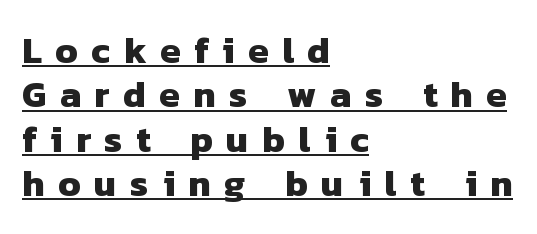
Q: Is the text bold? A: Yes.
Q: Is the typeface a serif or a sans-serif typeface? A: Sans-serif.
Q: Is the text underlined? A: Yes.
Q: How is the paragraph aligned? A: Left-aligned.
Q: Is the spacing between letters normal or unusually wide? A: Unusually wide.
Q: Width (condensed, normal, or wide)? A: Normal.
Q: Stroke contrast? A: Low.
Q: x-height? A: Medium.
Q: Monospaced? A: No.
